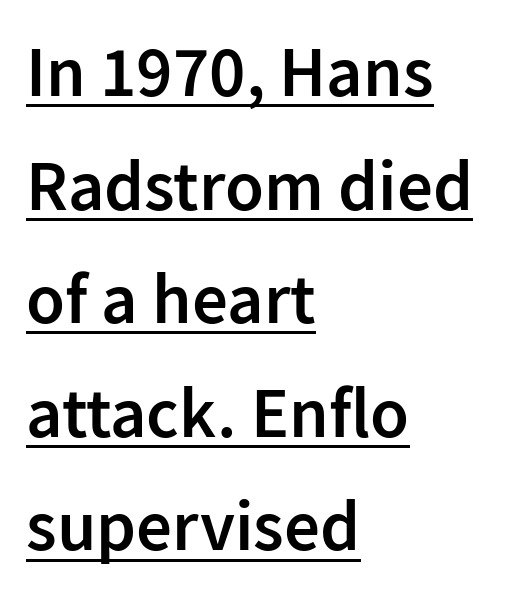
The image shows 71 px semibold sans-serif type, upright; set left-aligned, normal line spacing (1.6x), normal letter spacing, underlined; low stroke contrast and a medium x-height.
